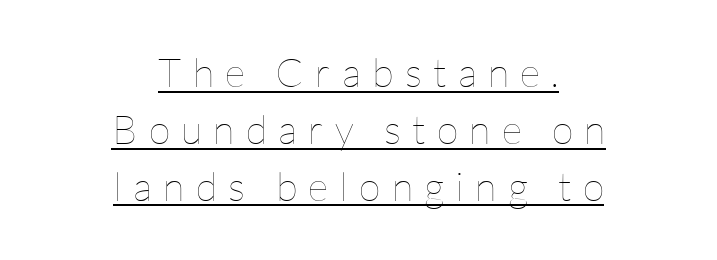
The image shows 40 px thin type, upright; set centered, normal line spacing (1.42x), unusually wide letter spacing (+0.28 em), underlined; low stroke contrast and a medium x-height.
